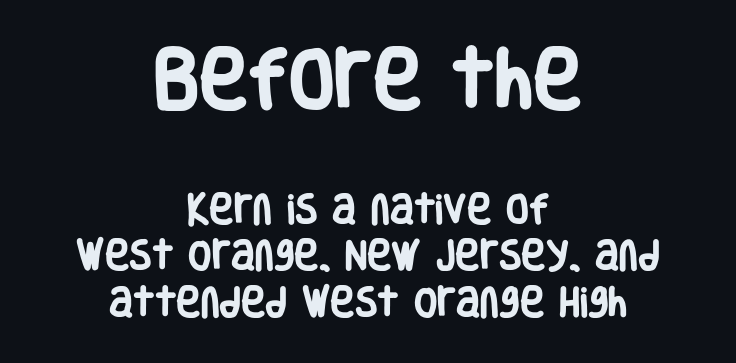
The image shows 66 px heavy, condensed sans-serif type, upright; set centered, normal line spacing (1.42x), normal letter spacing, not underlined; the first (top) block is 2.0x larger; low stroke contrast and a large x-height.
